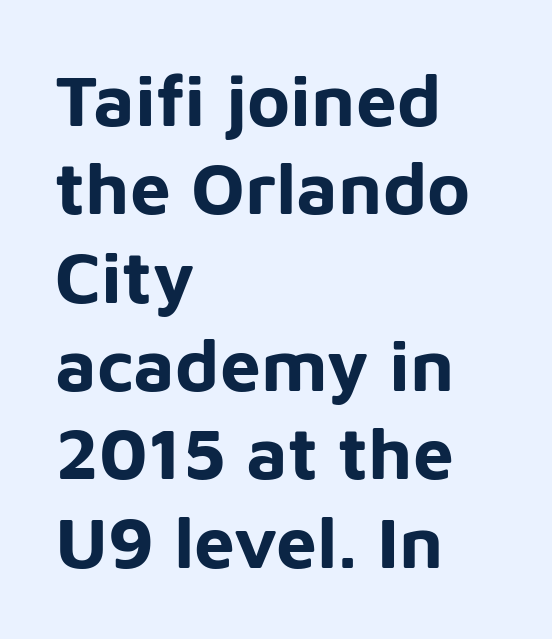
The image shows 73 px bold sans-serif type, upright; set left-aligned, line spacing 1.21x, normal letter spacing, not underlined; low stroke contrast and a medium x-height.
